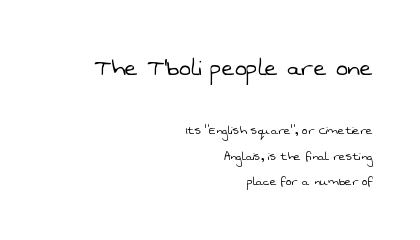
This layout puts the oversized block above and the modest block below. The setting favours the right margin, as signatures and pull-quotes sometimes do. Stems and bowls with no extra thickness — not bold. The characters display no serif detailing; their extremities are plain. This sample has the flowing, uneven cadence of proportional lettering. The words here are not underlined.
